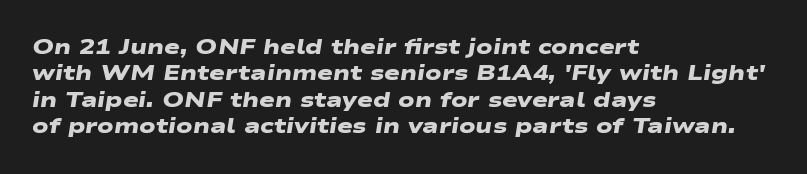
The paragraph shown leans on its left margin. Nobody touched the tracking dial on this one. Whoever set this chose a conventional vertical rhythm. Descender tails drop into unmarked territory.
